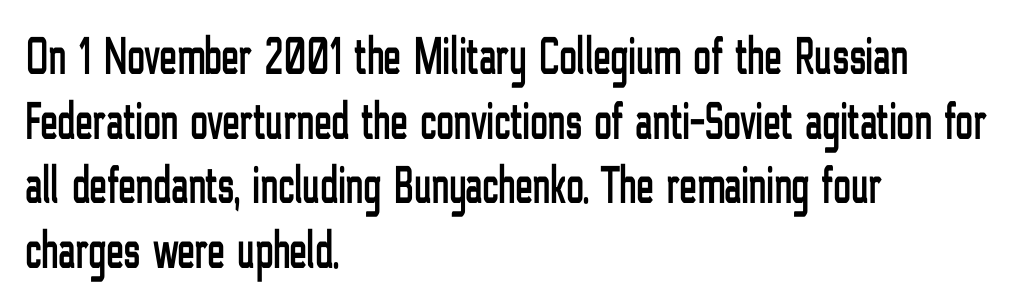
Q: Is the text italic (slanted)? A: No, it is upright.
Q: Is the typeface a serif or a sans-serif typeface? A: Sans-serif.
Q: Is the text underlined? A: No.
Q: How is the paragraph aligned? A: Left-aligned.
Q: Is the spacing between letters normal or unusually wide? A: Normal.
Q: Width (condensed, normal, or wide)? A: Condensed.
Q: Stroke contrast? A: Low.
Q: x-height? A: Medium.
Q: Monospaced? A: No.
